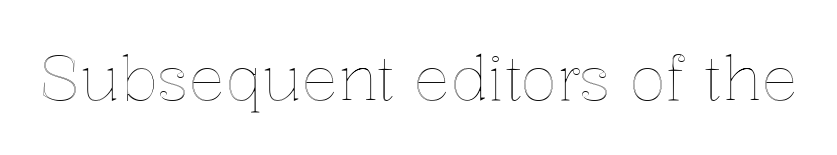
The image shows 61 px text type, upright; set normal letter spacing, not underlined; a medium x-height.
